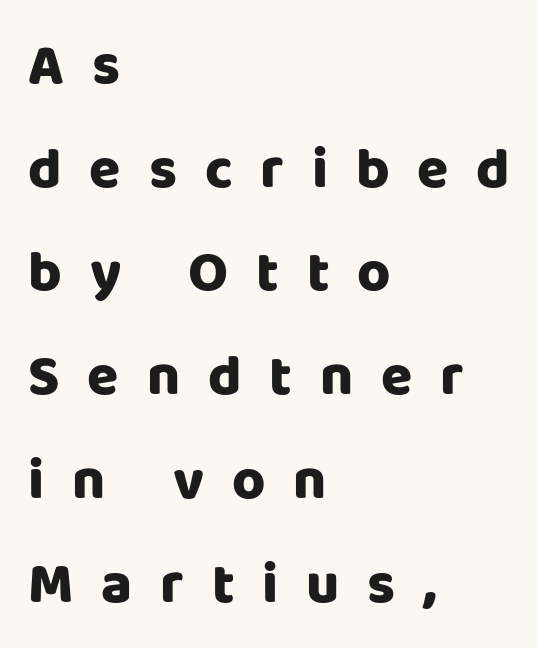
{"serif": "no", "italic": "no", "width": "normal", "stroke_contrast": "low", "x_height": "large", "monospaced": "no", "underline": "no", "align": "left", "line_spacing_ratio": 1.82, "letter_spacing": "wide", "letter_spacing_em": 0.49, "glyph_px": 57}
